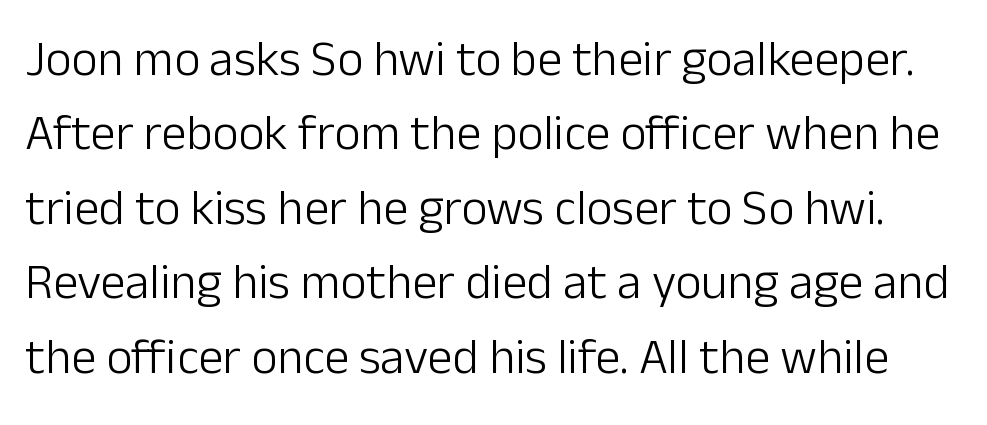
{"serif": "no", "italic": "no", "bold": "no", "weight": "light", "width": "normal", "stroke_contrast": "low", "x_height": "medium", "monospaced": "no", "underline": "no", "line_spacing": "normal", "line_spacing_ratio": 1.49, "letter_spacing": "normal", "letter_spacing_em": 0.0, "glyph_px": 50}
